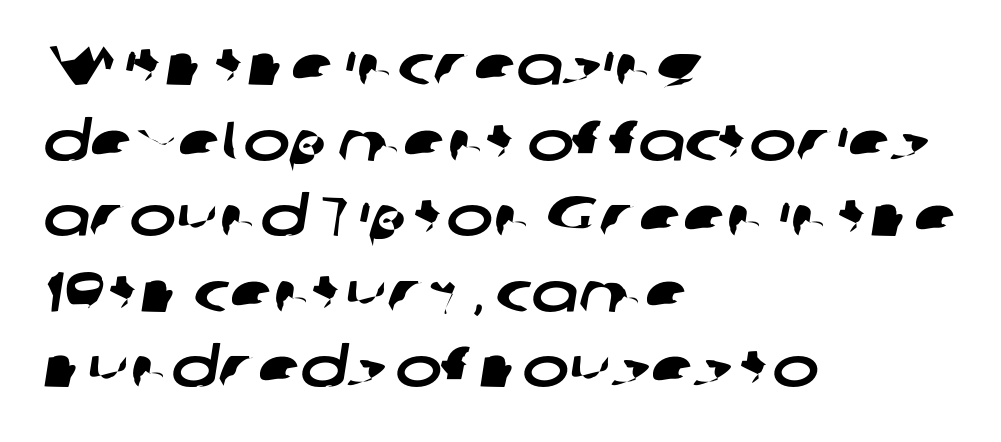
Each row of text sits above clean, open space. The letterforms sit shoulder to shoulder at normal distance. The designer left line spacing at the default. The type family on display is of the sans-serif kind. Character widths vary here, with narrow letters taking less room than wide ones.
